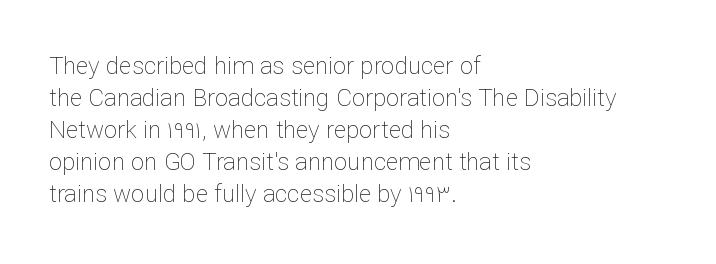
{"italic": "no", "bold": "no", "underline": "no", "align": "left", "line_spacing": "normal", "line_spacing_ratio": 1.33, "letter_spacing": "normal", "letter_spacing_em": 0.0, "glyph_px": 24}
